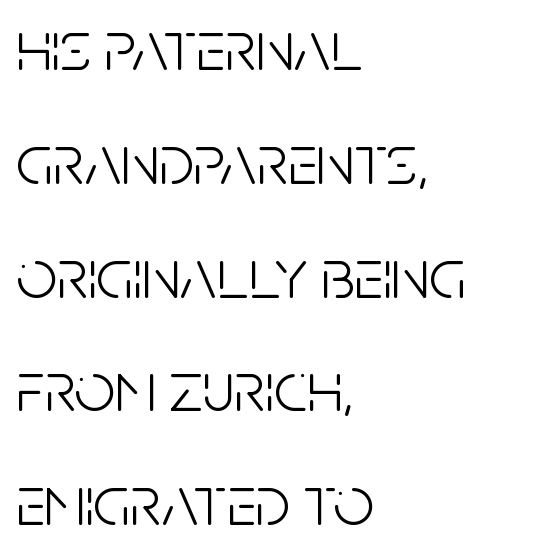
The characters are drawn with everyday or finer stroke widths. What stands out about the letter spacing? Nothing — it is the standard amount. Do the characters align in a grid? No, the font is proportional. This sample is left-justified, so line endings fall wherever the words run out.
